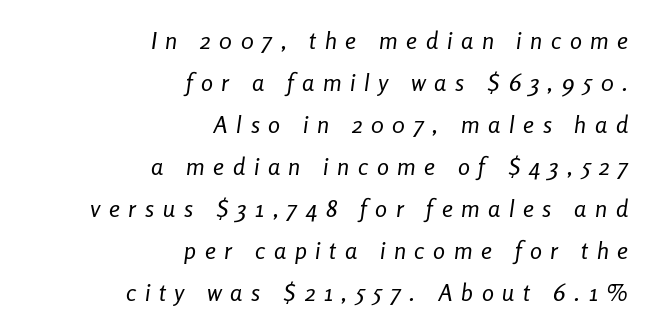
The image shows 24 px text type, italic (leaning right); set right-aligned, line spacing 1.75x, unusually wide letter spacing (+0.36 em), not underlined.
